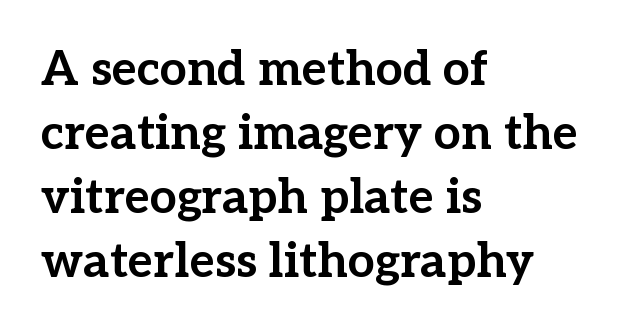
Q: Is the text bold? A: Yes.
Q: Is the text italic (slanted)? A: No, it is upright.
Q: Is the typeface a serif or a sans-serif typeface? A: Serif.
Q: Is the text underlined? A: No.
Q: How is the paragraph aligned? A: Left-aligned.
Q: Is the spacing between letters normal or unusually wide? A: Normal.
Q: Is the spacing between lines tight, normal or loose? A: Normal.
Q: Width (condensed, normal, or wide)? A: Normal.
Q: Stroke contrast? A: Low.
Q: x-height? A: Medium.
Q: Monospaced? A: No.
